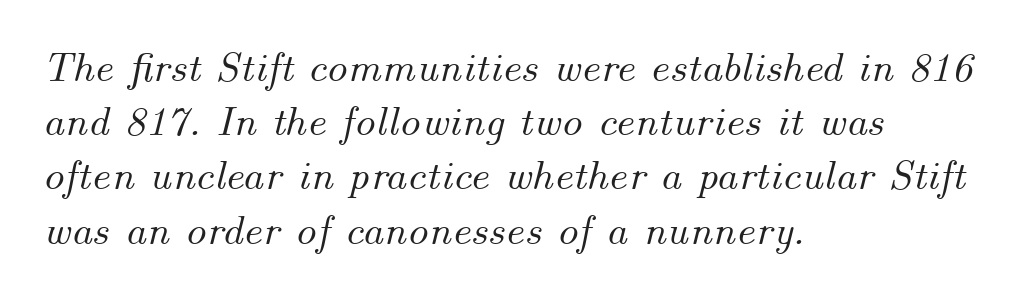
The image shows 42 px text type, italic (leaning right); set left-aligned, normal line spacing (1.29x), normal letter spacing, not underlined; medium stroke contrast and a small x-height.
